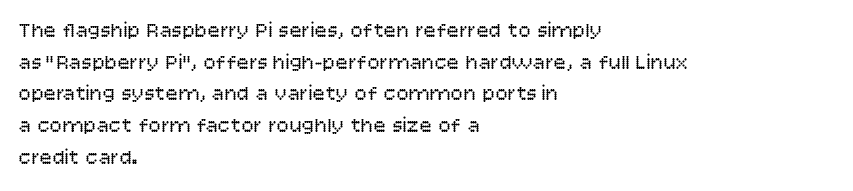
{"italic": "no", "bold": "no", "underline": "no", "align": "left", "line_spacing": "normal", "line_spacing_ratio": 1.51, "letter_spacing": "normal", "letter_spacing_em": 0.0, "glyph_px": 21}
